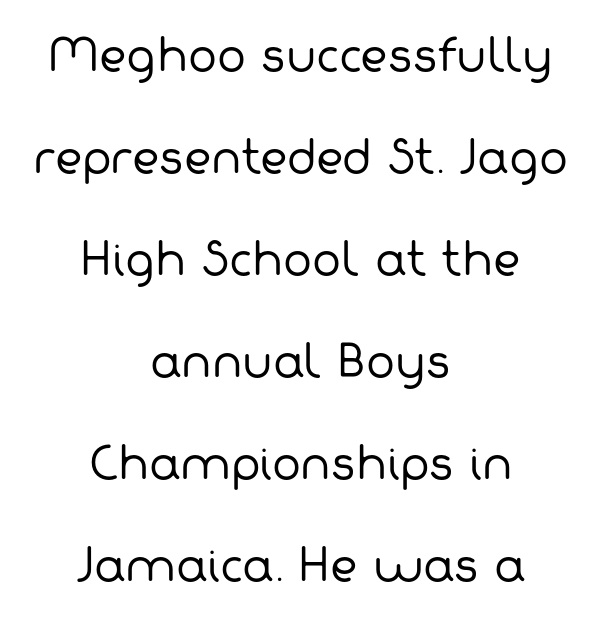
The image shows 43 px regular-weight sans-serif type; set centered, loose line spacing (2.37x), normal letter spacing, not underlined; low stroke contrast and a medium x-height.
